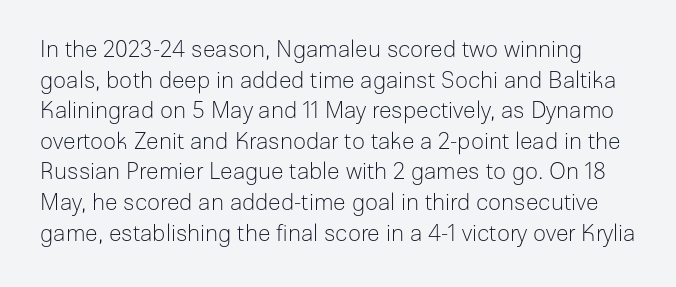
{"italic": "no", "bold": "no", "underline": "no", "line_spacing": "normal", "line_spacing_ratio": 1.33, "letter_spacing": "normal", "letter_spacing_em": 0.0, "glyph_px": 23}
